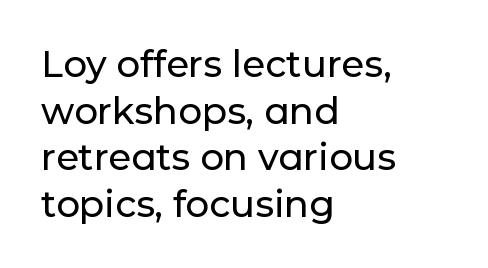
Beneath every word, the page is bare. Ordinary non-slanted type is in use. Do the characters align in a grid? No, the font is proportional. Is the letter spacing exaggerated? No — it looks like the ordinary default. The block of text has a typical density, with ordinary space between rows. Regarding serifs, this sample does without them.
